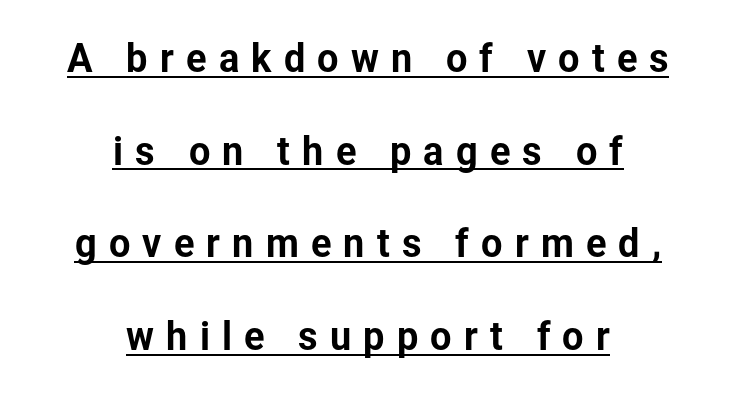
The image shows 38 px sans-serif type, upright; set centered, loose line spacing (2.44x), unusually wide letter spacing (+0.32 em), underlined; low stroke contrast and a medium x-height.
